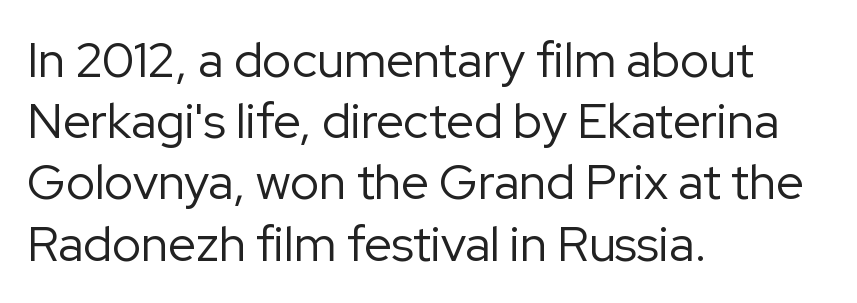
Q: Is the text bold? A: No.
Q: Is the text italic (slanted)? A: No, it is upright.
Q: Is the typeface a serif or a sans-serif typeface? A: Sans-serif.
Q: Is the text underlined? A: No.
Q: How is the paragraph aligned? A: Left-aligned.
Q: Is the spacing between letters normal or unusually wide? A: Normal.
Q: Is the spacing between lines tight, normal or loose? A: Normal.
Q: Width (condensed, normal, or wide)? A: Normal.
Q: Stroke contrast? A: Low.
Q: x-height? A: Medium.
Q: Monospaced? A: No.
